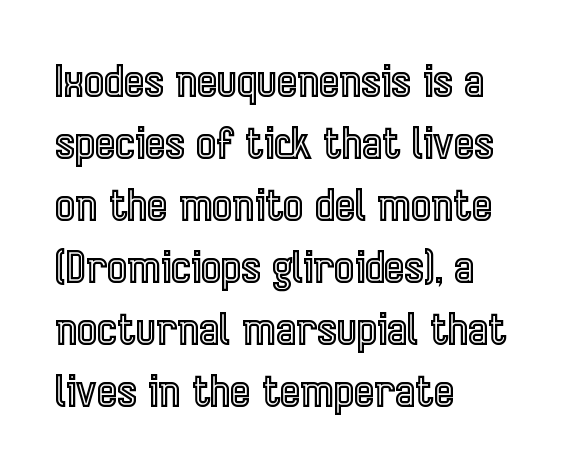
{"italic": "no", "width": "condensed", "x_height": "medium", "monospaced": "no", "underline": "no", "align": "left", "line_spacing": "normal", "line_spacing_ratio": 1.44, "letter_spacing": "normal", "letter_spacing_em": 0.0, "glyph_px": 43}
